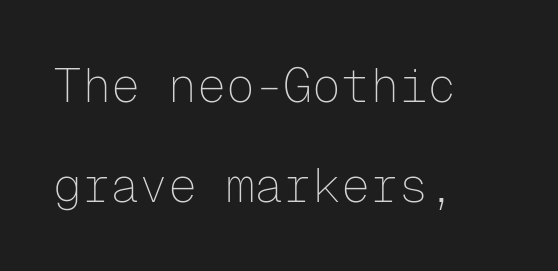
Q: Is the text bold? A: No.
Q: Is the text italic (slanted)? A: No, it is upright.
Q: Is the typeface a serif or a sans-serif typeface? A: Sans-serif.
Q: Is the text underlined? A: No.
Q: How is the paragraph aligned? A: Left-aligned.
Q: Is the spacing between letters normal or unusually wide? A: Normal.
Q: Is the spacing between lines tight, normal or loose? A: Loose.
Q: Width (condensed, normal, or wide)? A: Normal.
Q: Stroke contrast? A: Low.
Q: x-height? A: Medium.
Q: Monospaced? A: Yes.
